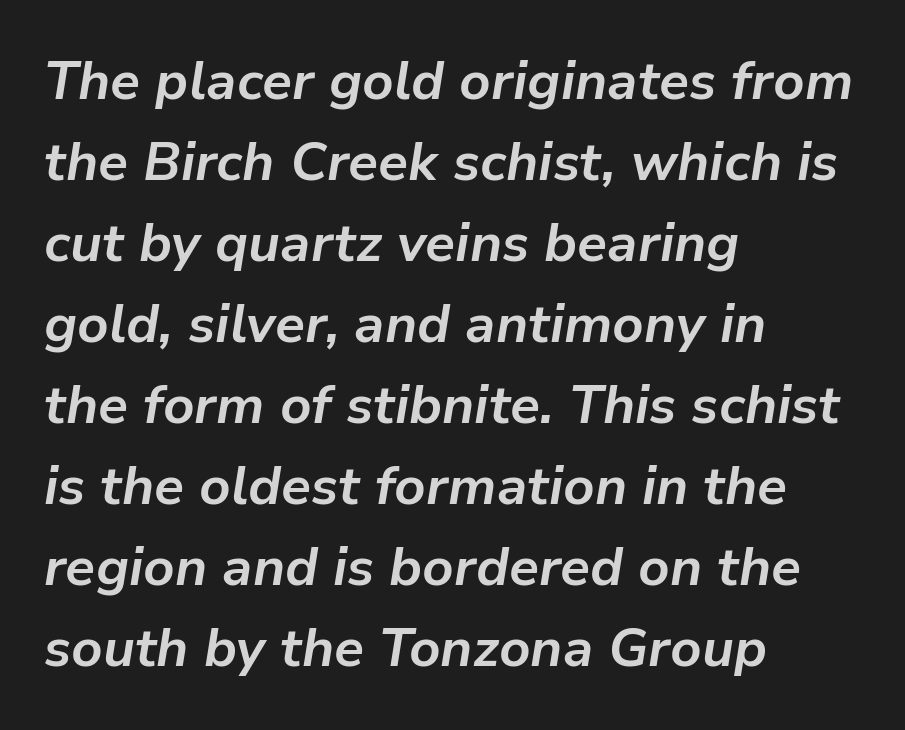
{"italic": "yes", "lean": "right", "slant_degrees": 9, "bold": "yes", "weight": "bold", "width": "normal", "stroke_contrast": "low", "x_height": "medium", "monospaced": "no", "underline": "no", "align": "left", "line_spacing": "normal", "line_spacing_ratio": 1.5, "letter_spacing": "normal", "letter_spacing_em": 0.0, "glyph_px": 54}
